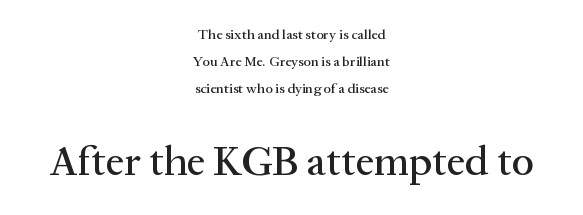
{"serif": "yes", "italic": "no", "width": "normal", "stroke_contrast": "medium", "x_height": "medium", "monospaced": "no", "underline": "no", "align": "center", "line_spacing": "loose", "line_spacing_ratio": 1.94, "letter_spacing": "normal", "letter_spacing_em": 0.0, "larger_block": "second", "size_ratio": 3.0, "glyph_px": 42}
